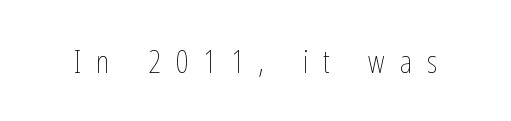
{"italic": "no", "bold": "no", "weight": "thin", "width": "condensed", "stroke_contrast": "low", "x_height": "medium", "monospaced": "no", "underline": "no", "letter_spacing": "wide", "letter_spacing_em": 0.47, "glyph_px": 32}
